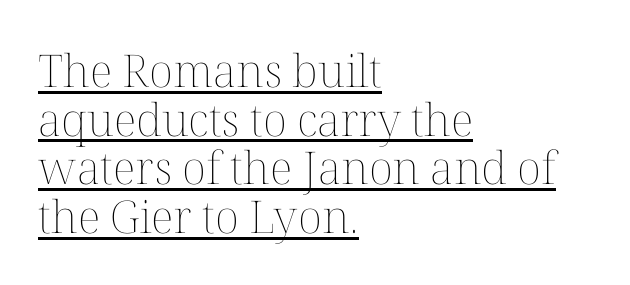
The rendering uses a small line-height, squeezing the rows. The letterforms sit at book weight or below. Students, observe the line beneath the letters — that is underlining. These lines were composed using upright roman letters. Compared with a centered layout, this one pins lines to the left instead.
